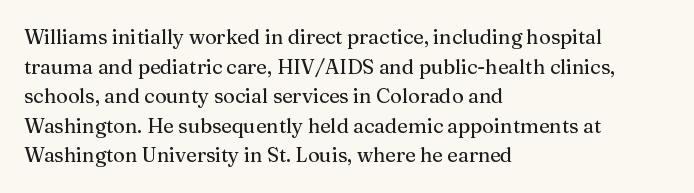
The words here are not underlined. Compared with typical paragraphs, the rows here are spaced about the same. Leftover space on each line is placed entirely after the last word. Students, note that the glyphs here touch the page at normal intervals. Italic: no, the glyphs are upright roman.
